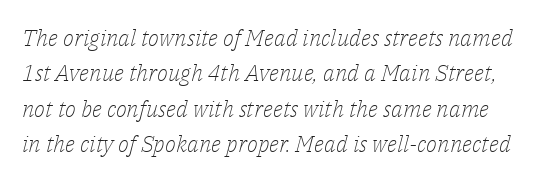
Q: Is the text bold? A: No.
Q: Is the text italic (slanted)? A: Yes, it leans right by about 14 degrees.
Q: Is the text underlined? A: No.
Q: Is the spacing between letters normal or unusually wide? A: Normal.
Q: Is the spacing between lines tight, normal or loose? A: Normal.
